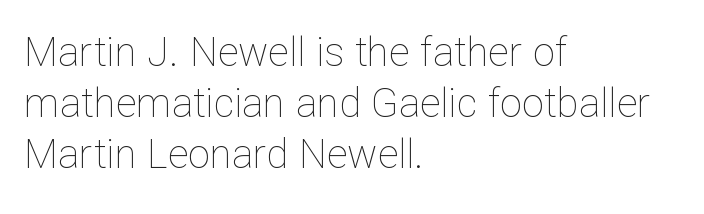
{"italic": "no", "bold": "no", "weight": "thin", "width": "normal", "stroke_contrast": "low", "x_height": "medium", "monospaced": "no", "underline": "no", "align": "left", "line_spacing": "normal", "line_spacing_ratio": 1.27, "letter_spacing": "normal", "letter_spacing_em": 0.0, "glyph_px": 40}
